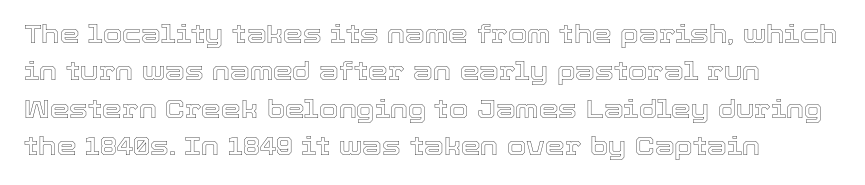
Q: Is the text italic (slanted)? A: No, it is upright.
Q: Is the text underlined? A: No.
Q: Is the spacing between letters normal or unusually wide? A: Normal.
Q: Is the spacing between lines tight, normal or loose? A: Normal.
